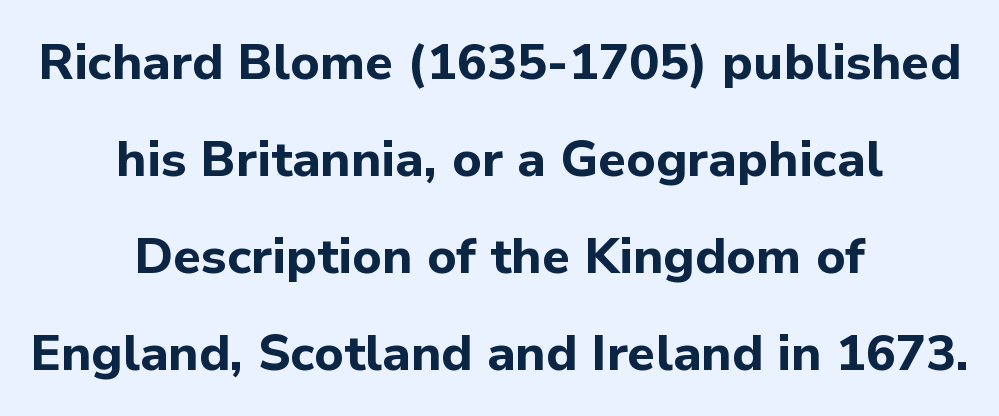
{"serif": "no", "italic": "no", "bold": "yes", "weight": "bold", "width": "normal", "stroke_contrast": "low", "x_height": "medium", "monospaced": "no", "underline": "no", "align": "center", "line_spacing": "loose", "line_spacing_ratio": 1.94, "letter_spacing": "normal", "letter_spacing_em": 0.0, "glyph_px": 50}
